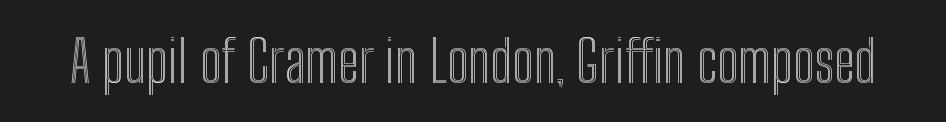
Q: Is the text italic (slanted)? A: No, it is upright.
Q: Is the text underlined? A: No.
Q: Is the spacing between letters normal or unusually wide? A: Normal.
Q: Width (condensed, normal, or wide)? A: Condensed.
Q: x-height? A: Medium.
Q: Monospaced? A: No.
